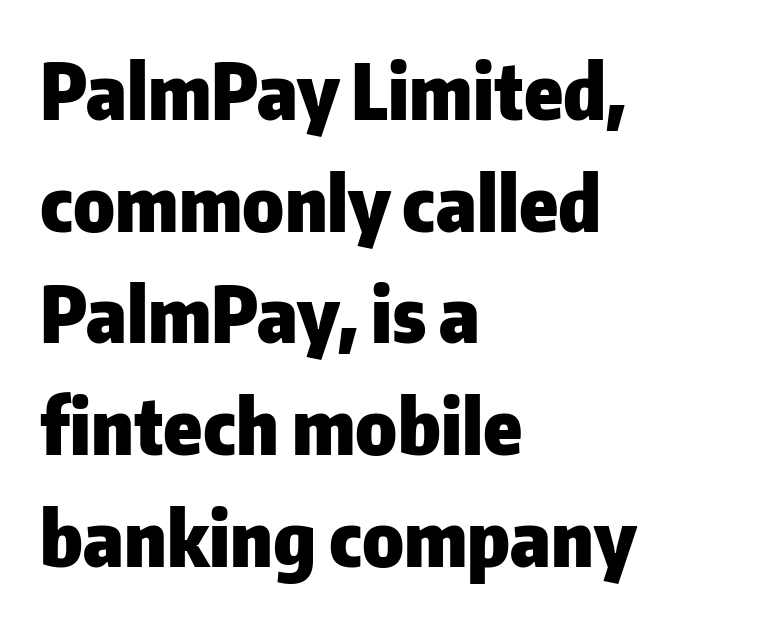
{"serif": "no", "italic": "no", "bold": "yes", "weight": "heavy", "width": "normal", "stroke_contrast": "low", "x_height": "medium", "monospaced": "no", "underline": "no", "align": "left", "line_spacing": "normal", "line_spacing_ratio": 1.45, "letter_spacing": "normal", "letter_spacing_em": 0.0, "glyph_px": 77}
